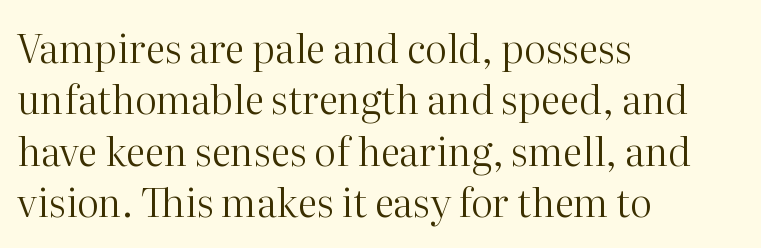
Each stroke keeps to a modest, everyday thickness or less. Serifs: yes, visible at the terminals of the letterforms. The specimen omits any rule beneath the text block's lines. The tracking reads as untouched default to a designer's eye.
